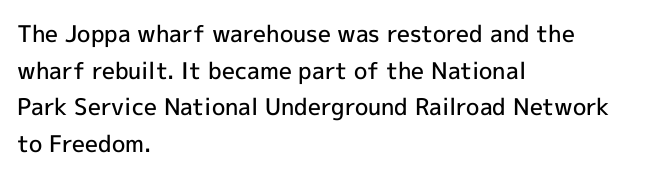
{"italic": "no", "bold": "semi", "underline": "no", "align": "left", "line_spacing": "normal", "line_spacing_ratio": 1.59, "letter_spacing": "normal", "letter_spacing_em": 0.0, "glyph_px": 23}
